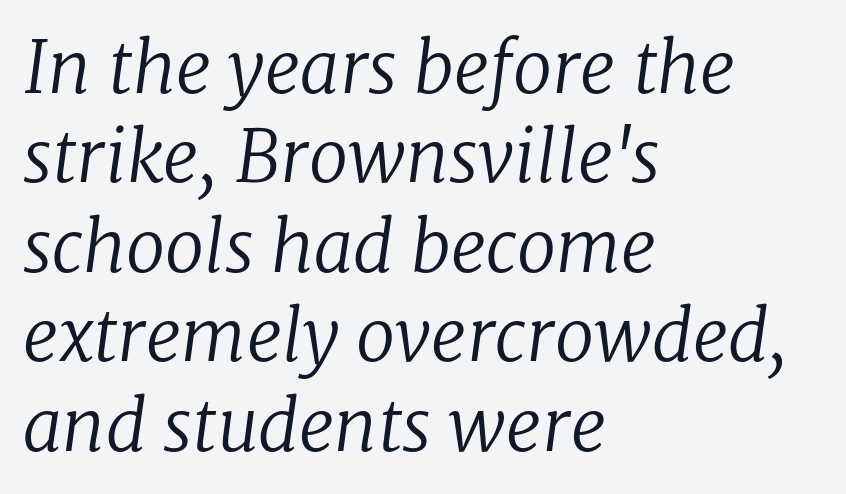
The image shows 71 px regular-weight serif type, italic (leaning right); set left-aligned, normal line spacing (1.26x), normal letter spacing, not underlined; low stroke contrast and a medium x-height.
